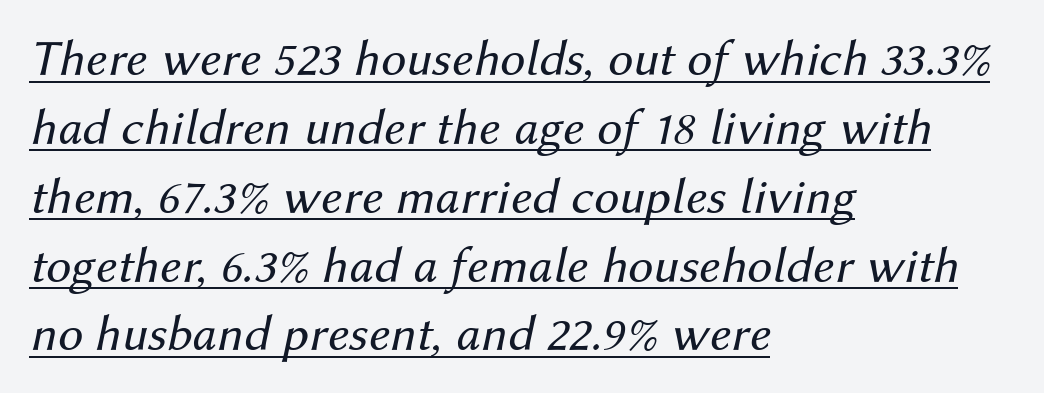
Q: Is the text bold? A: No.
Q: Is the text italic (slanted)? A: Yes, it leans right by about 12 degrees.
Q: Is the text underlined? A: Yes.
Q: How is the paragraph aligned? A: Left-aligned.
Q: Is the spacing between letters normal or unusually wide? A: Normal.
Q: Is the spacing between lines tight, normal or loose? A: Normal.
Q: Width (condensed, normal, or wide)? A: Normal.
Q: Stroke contrast? A: Medium.
Q: x-height? A: Medium.
Q: Monospaced? A: No.
